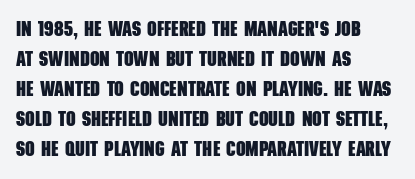
{"bold": "yes", "underline": "no", "align": "left", "line_spacing": "normal", "line_spacing_ratio": 1.43, "letter_spacing": "normal", "letter_spacing_em": 0.0, "glyph_px": 21}
